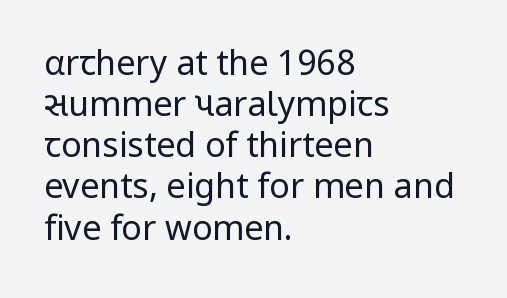
The image shows 34 px regular-weight sans-serif type, upright; set left-aligned, line spacing 1.21x, normal letter spacing, not underlined; low stroke contrast and a medium x-height.
